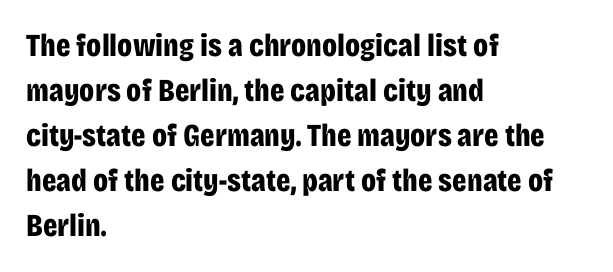
The image shows 32 px bold, condensed sans-serif type, upright; set left-aligned, normal line spacing (1.41x), normal letter spacing, not underlined; low stroke contrast and a large x-height.
